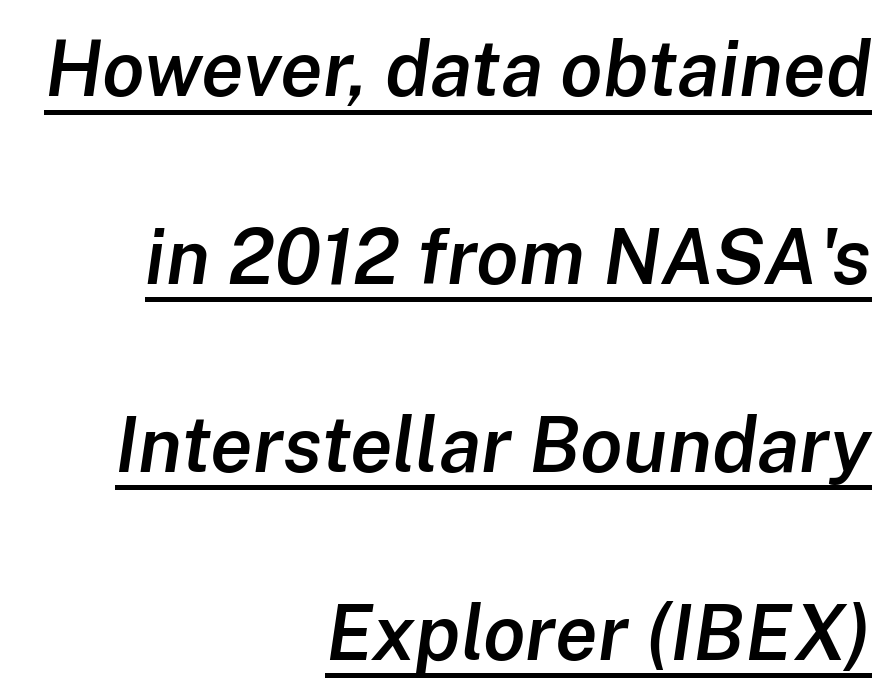
In CSS terms this would be text-align: right. There's an unmistakable incline to the writing here. The face used here is proportionally spaced, like ordinary book or web type. Between one letter and the next there's only the usual sliver of space.
